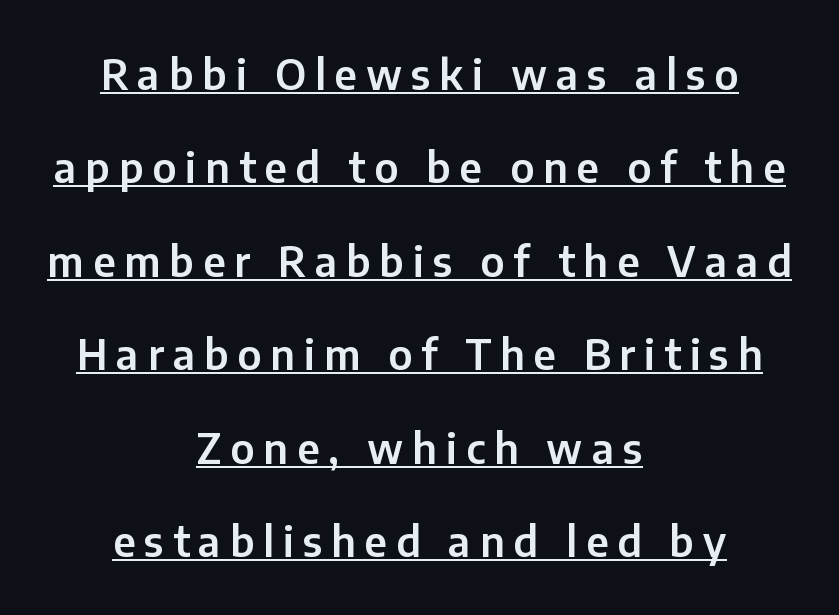
{"serif": "no", "italic": "no", "width": "normal", "stroke_contrast": "low", "x_height": "medium", "monospaced": "no", "underline": "yes", "align": "center", "line_spacing": "loose", "line_spacing_ratio": 2.28, "letter_spacing": "wide", "letter_spacing_em": 0.22, "glyph_px": 41}
